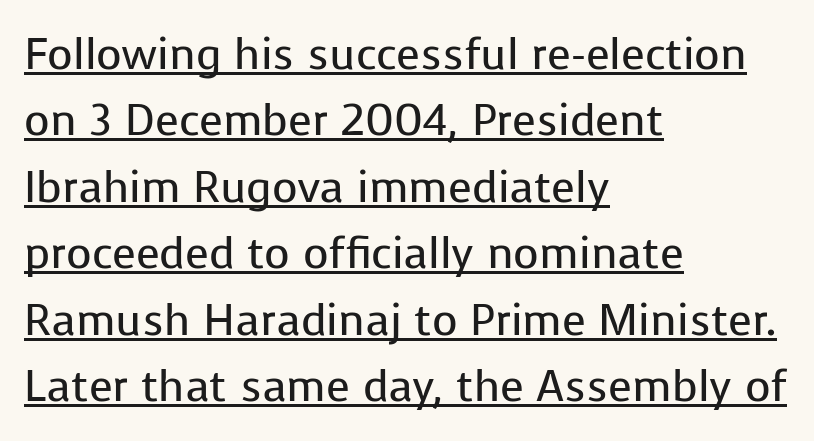
Does a line run under the words? Yes, clearly. Does the copy run flush right? No — it runs flush left. Quick note: not italic, upright. The passage shown is typed in a proportional face where columns would drift. A normal amount of white space separates one row of letters from the next. The font sits on the lighter half of the weight spectrum, regular included.
